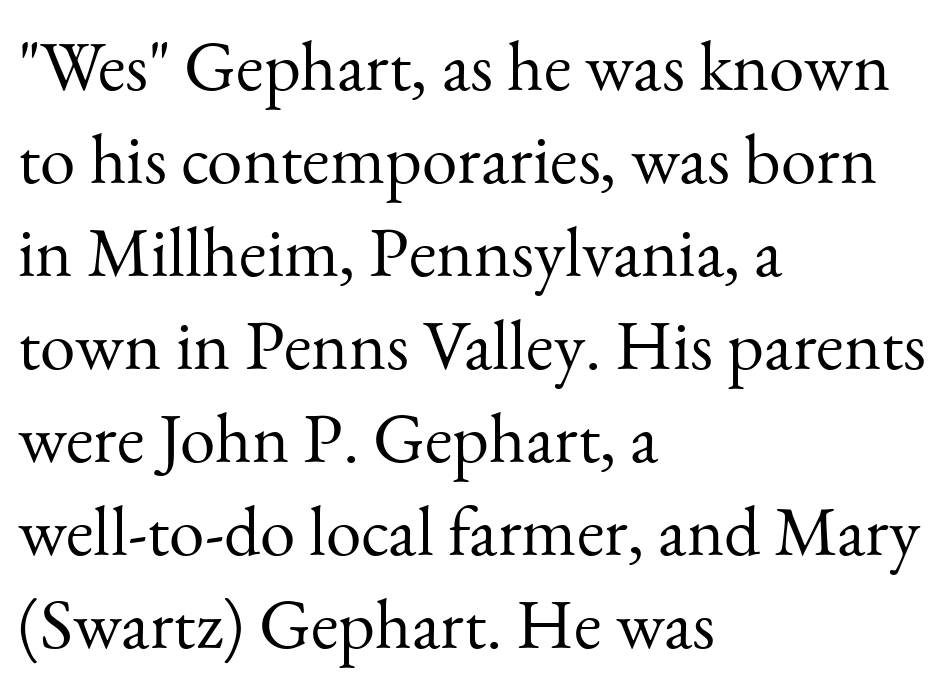
{"serif": "yes", "italic": "no", "bold": "no", "weight": "light", "width": "normal", "stroke_contrast": "medium", "x_height": "small", "monospaced": "no", "underline": "no", "align": "left", "line_spacing": "normal", "line_spacing_ratio": 1.31, "letter_spacing": "normal", "letter_spacing_em": 0.0, "glyph_px": 71}
